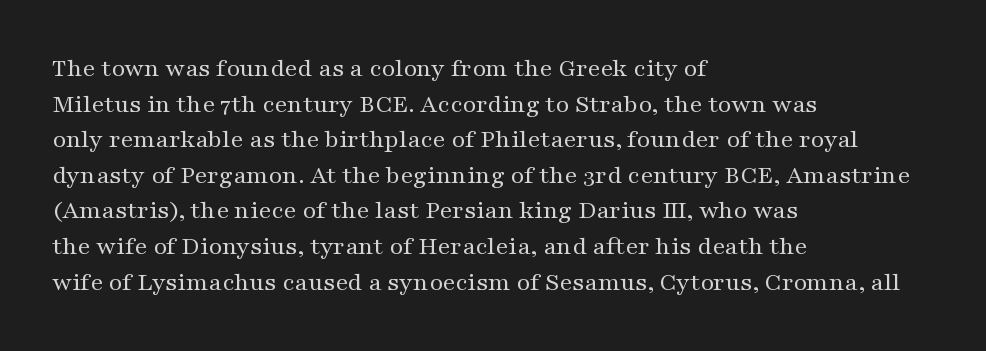
Q: Is the text bold? A: No.
Q: Is the text italic (slanted)? A: No, it is upright.
Q: Is the text underlined? A: No.
Q: How is the paragraph aligned? A: Left-aligned.
Q: Is the spacing between letters normal or unusually wide? A: Normal.
Q: Is the spacing between lines tight, normal or loose? A: Normal.
